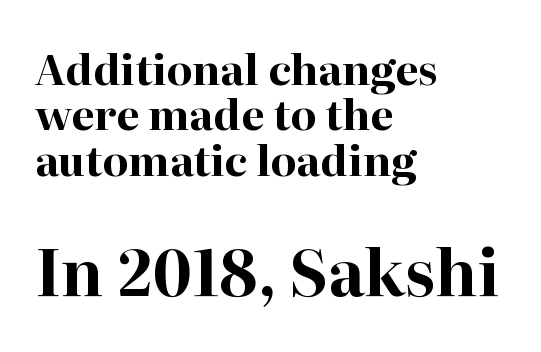
{"serif": "yes", "italic": "no", "bold": "yes", "weight": "bold", "width": "normal", "stroke_contrast": "high", "x_height": "medium", "monospaced": "no", "underline": "no", "align": "left", "line_spacing": "tight", "line_spacing_ratio": 1.08, "letter_spacing": "normal", "letter_spacing_em": 0.0, "larger_block": "second", "size_ratio": 1.5, "glyph_px": 63}
